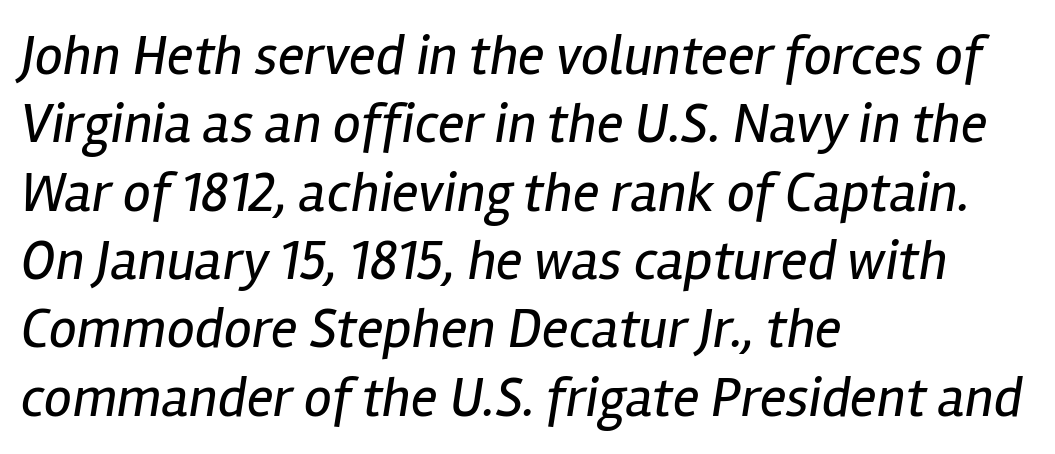
{"italic": "yes", "lean": "right", "slant_degrees": 12, "bold": "no", "weight": "regular", "width": "condensed", "stroke_contrast": "low", "x_height": "medium", "monospaced": "no", "underline": "no", "align": "left", "line_spacing_ratio": 1.22, "letter_spacing": "normal", "letter_spacing_em": 0.0, "glyph_px": 56}
